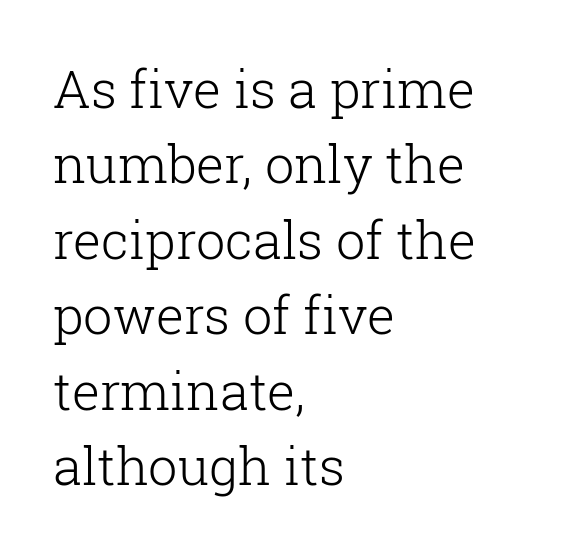
The image shows 52 px light serif type, upright; set left-aligned, normal line spacing (1.45x), normal letter spacing, not underlined; low stroke contrast and a medium x-height.
